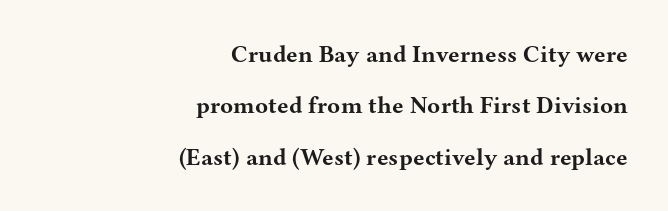
These lines keep a tight, regular rhythm from letter to letter. Does the leading feel generous? Absolutely, it's lavish. These lines are set flush right with a ragged left edge. Heavy-handed strokes throughout: this text is bold. The lettering stays uniformly vertical, giving the passage a roman look.
